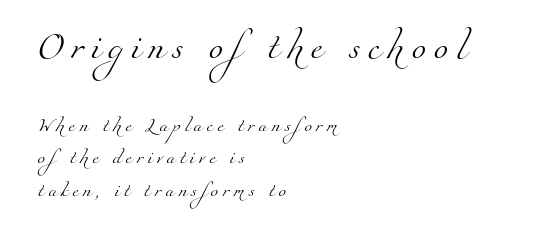
Q: Is the text bold? A: No.
Q: Is the text underlined? A: No.
Q: How is the paragraph aligned? A: Left-aligned.
Q: Is the spacing between letters normal or unusually wide? A: Unusually wide.
Q: Is the spacing between lines tight, normal or loose? A: Loose.
Q: Which block of text is set in a larger size, the first (top) or the second (bottom)? A: The first (top) one.
